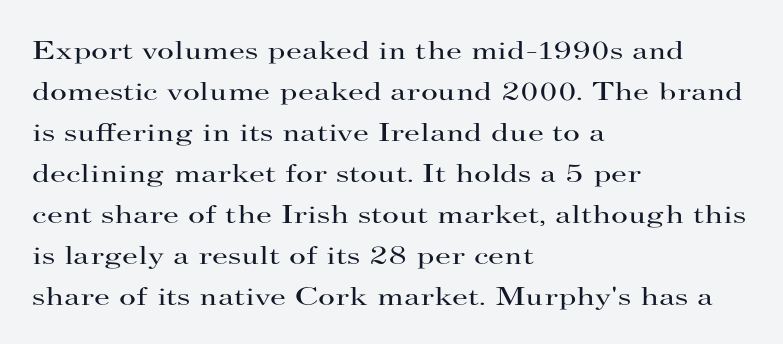
{"italic": "no", "bold": "no", "underline": "no", "align": "left", "line_spacing": "normal", "line_spacing_ratio": 1.58, "letter_spacing": "normal", "letter_spacing_em": 0.0, "glyph_px": 26}
